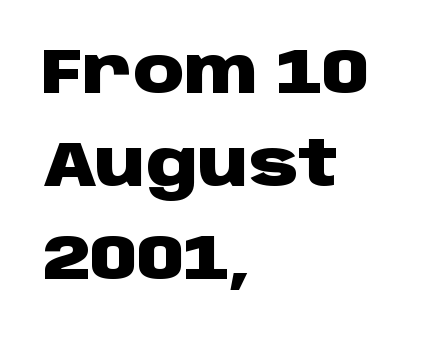
Q: Is the text bold? A: Yes.
Q: Is the text italic (slanted)? A: No, it is upright.
Q: Is the typeface a serif or a sans-serif typeface? A: Sans-serif.
Q: Is the text underlined? A: No.
Q: How is the paragraph aligned? A: Left-aligned.
Q: Is the spacing between letters normal or unusually wide? A: Normal.
Q: Is the spacing between lines tight, normal or loose? A: Normal.
Q: Width (condensed, normal, or wide)? A: Wide.
Q: Stroke contrast? A: Low.
Q: x-height? A: Large.
Q: Monospaced? A: No.
